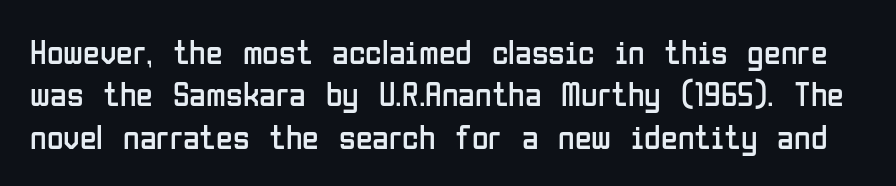
{"serif": "no", "italic": "no", "bold": "no", "weight": "regular", "width": "condensed", "stroke_contrast": "low", "x_height": "medium", "monospaced": "no", "underline": "no", "line_spacing": "normal", "line_spacing_ratio": 1.25, "letter_spacing": "normal", "letter_spacing_em": 0.0, "glyph_px": 34}
